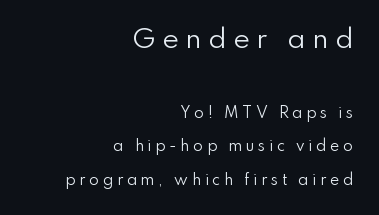
{"italic": "no", "bold": "no", "underline": "no", "align": "right", "line_spacing": "loose", "line_spacing_ratio": 2.37, "letter_spacing": "wide", "letter_spacing_em": 0.27, "larger_block": "first", "size_ratio": 1.79, "glyph_px": 25}
